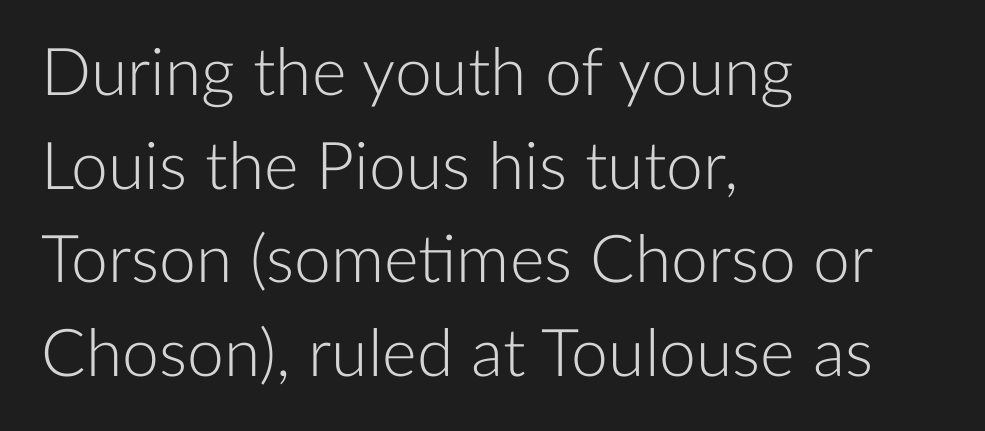
{"serif": "no", "italic": "no", "bold": "no", "weight": "light", "width": "normal", "stroke_contrast": "low", "x_height": "medium", "monospaced": "no", "underline": "no", "align": "left", "line_spacing": "normal", "line_spacing_ratio": 1.42, "letter_spacing": "normal", "letter_spacing_em": 0.0, "glyph_px": 66}
